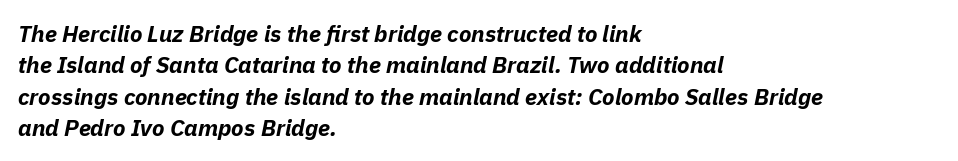
{"italic": "yes", "lean": "right", "slant_degrees": 11, "bold": "yes", "underline": "no", "align": "left", "line_spacing": "normal", "line_spacing_ratio": 1.36, "letter_spacing": "normal", "letter_spacing_em": 0.0, "glyph_px": 23}
